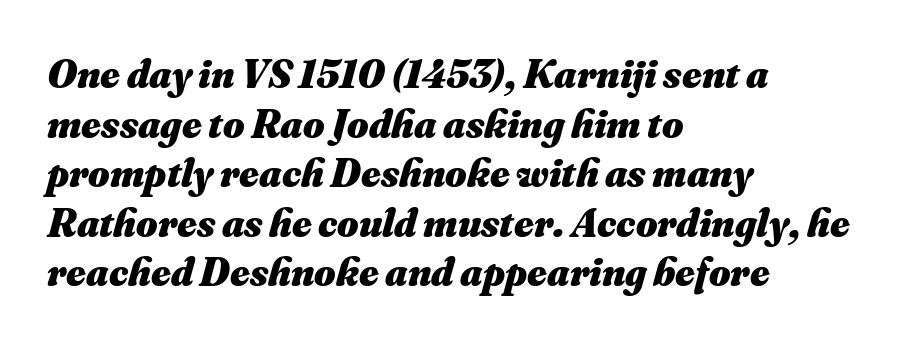
Characters are canted at an angle relative to the baseline's perpendicular. A clean baseline with only descenders dipping below it. Caption: standard tracking, unaltered. The text block is weighted toward the left margin, trailing off unevenly rightward. You'd pick this weight for a headline — it's a proper bold.
